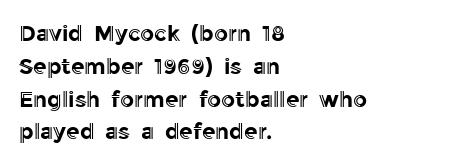
{"italic": "no", "underline": "no", "align": "left", "line_spacing": "normal", "line_spacing_ratio": 1.49, "letter_spacing": "normal", "letter_spacing_em": 0.0, "glyph_px": 22}
